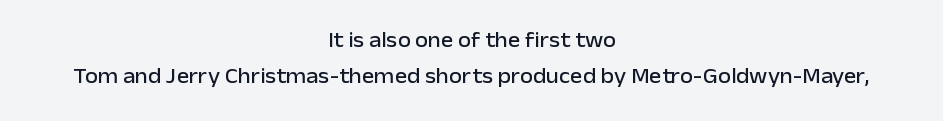
Q: Is the text italic (slanted)? A: No, it is upright.
Q: Is the text underlined? A: No.
Q: How is the paragraph aligned? A: Centered.
Q: Is the spacing between letters normal or unusually wide? A: Normal.
